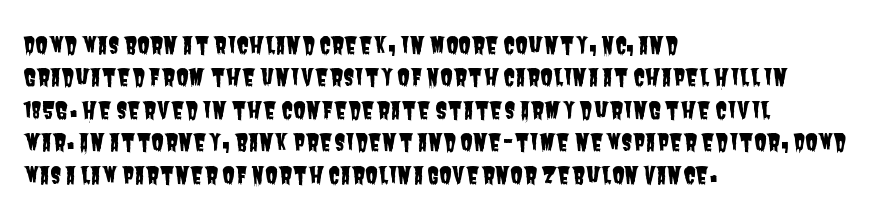
The image shows 23 px text type; set left-aligned, normal line spacing (1.41x), normal letter spacing, not underlined.
